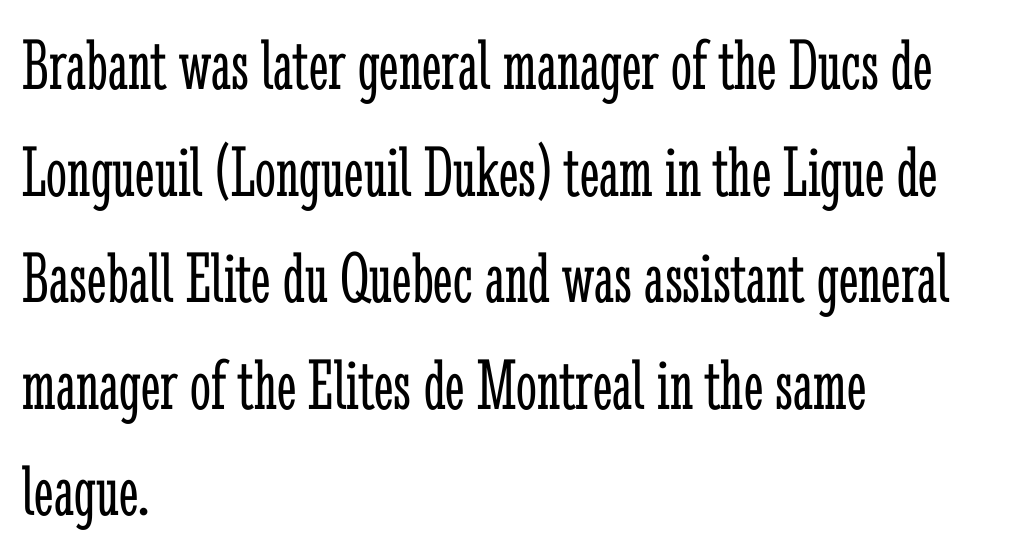
The image shows 74 px light, condensed serif type, upright; set left-aligned, normal line spacing (1.44x), normal letter spacing, not underlined; low stroke contrast and a medium x-height.
